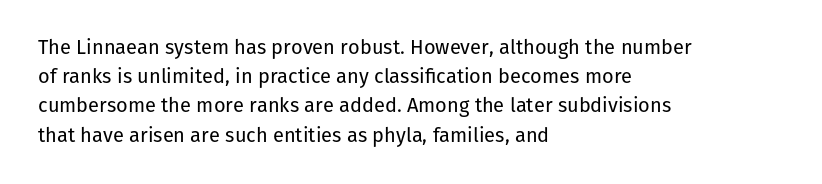
A normal amount of white space separates one row of letters from the next. The foot of each line stays bare and open. The ragged edge is on the right, which tells us the setting is flush left. This sample uses an upright cut, with every glyph sitting square on the baseline. No chunkiness to these letters — they're not bold. Does extra space separate the letters? No, they use regular spacing.
